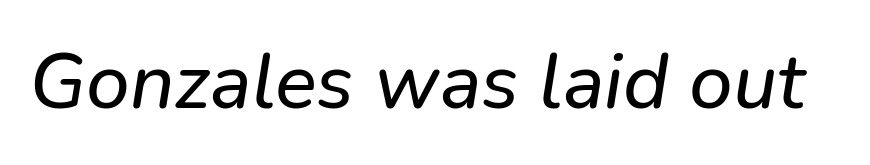
{"italic": "yes", "lean": "right", "slant_degrees": 9, "width": "normal", "stroke_contrast": "low", "x_height": "medium", "monospaced": "no", "underline": "no", "letter_spacing": "normal", "letter_spacing_em": 0.0, "glyph_px": 78}
